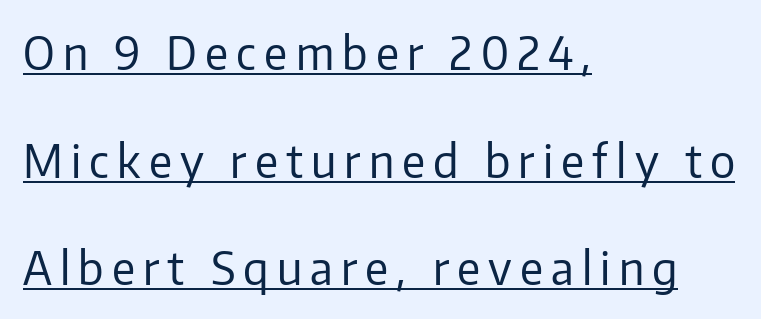
Q: Is the text bold? A: No.
Q: Is the text italic (slanted)? A: No, it is upright.
Q: Is the typeface a serif or a sans-serif typeface? A: Sans-serif.
Q: Is the text underlined? A: Yes.
Q: How is the paragraph aligned? A: Left-aligned.
Q: Is the spacing between lines tight, normal or loose? A: Loose.
Q: Width (condensed, normal, or wide)? A: Normal.
Q: Stroke contrast? A: Low.
Q: x-height? A: Medium.
Q: Monospaced? A: No.
